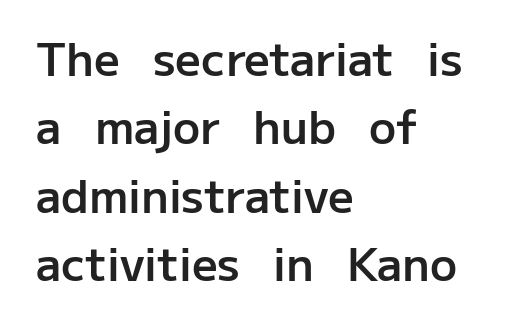
The image shows 45 px semibold sans-serif type, upright; set left-aligned, normal line spacing (1.52x), normal letter spacing, not underlined; low stroke contrast and a medium x-height.
